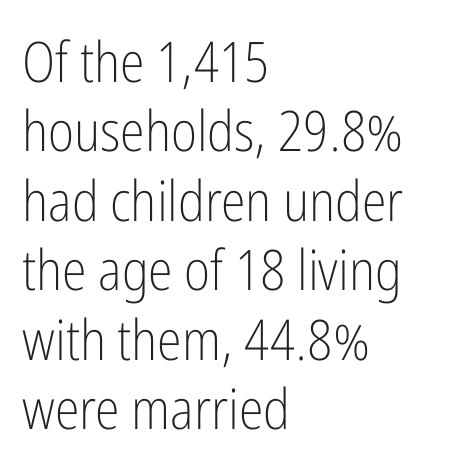
Line beginnings align vertically; line endings do not. In terms of letterform style, serifs are entirely absent. Here the designer chose a conventional face with non-uniform glyph widths. Letters rest on an invisible, unmarked baseline.
